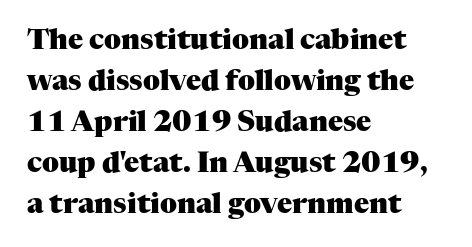
Q: Is the text bold? A: Yes.
Q: Is the text italic (slanted)? A: No, it is upright.
Q: Is the typeface a serif or a sans-serif typeface? A: Serif.
Q: Is the text underlined? A: No.
Q: How is the paragraph aligned? A: Left-aligned.
Q: Is the spacing between letters normal or unusually wide? A: Normal.
Q: Is the spacing between lines tight, normal or loose? A: Normal.
Q: Width (condensed, normal, or wide)? A: Normal.
Q: Stroke contrast? A: Medium.
Q: x-height? A: Medium.
Q: Monospaced? A: No.
